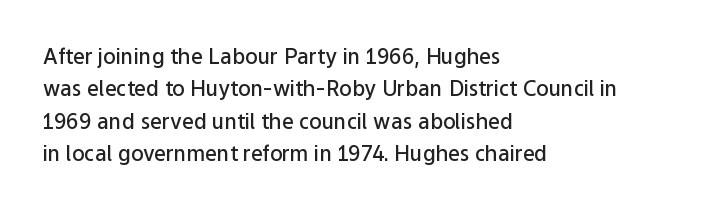
The image shows 21 px text type, upright; set left-aligned, normal line spacing (1.54x), normal letter spacing, not underlined.
